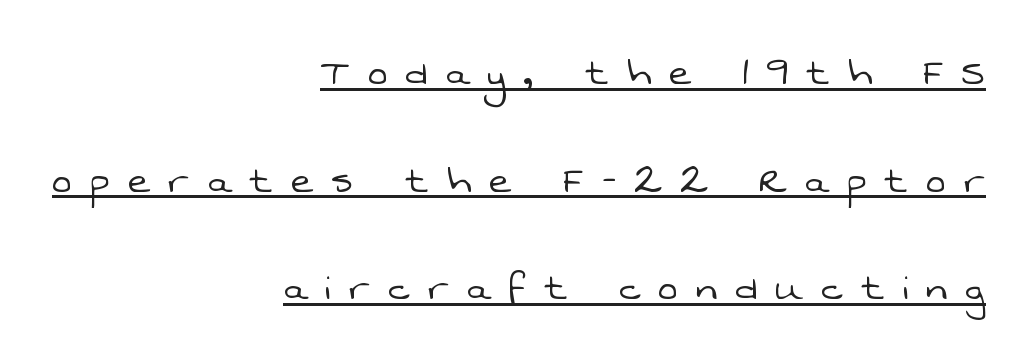
Weight class: somewhere from thin through regular. Are there feet on the stems? There aren't — it's a sans. Look at the tracking — it's clearly loosened, letters drifting apart. Emphasis is given by a line drawn under the lettering. Is this a fixed-width face? No — the glyphs have proportional, varying widths.
